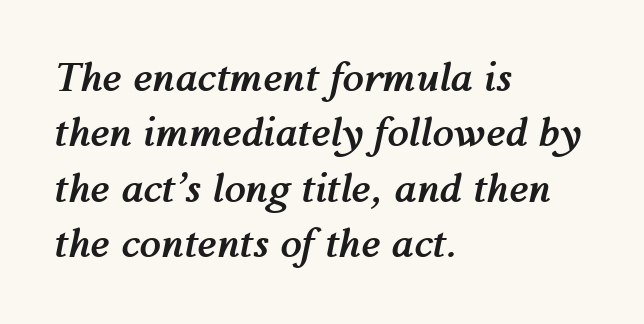
Q: Is the text bold? A: Yes.
Q: Is the text italic (slanted)? A: Yes, it leans right by about 12 degrees.
Q: Is the text underlined? A: No.
Q: How is the paragraph aligned? A: Left-aligned.
Q: Is the spacing between letters normal or unusually wide? A: Normal.
Q: Is the spacing between lines tight, normal or loose? A: Normal.
Q: Width (condensed, normal, or wide)? A: Normal.
Q: Stroke contrast? A: Medium.
Q: x-height? A: Medium.
Q: Monospaced? A: No.
